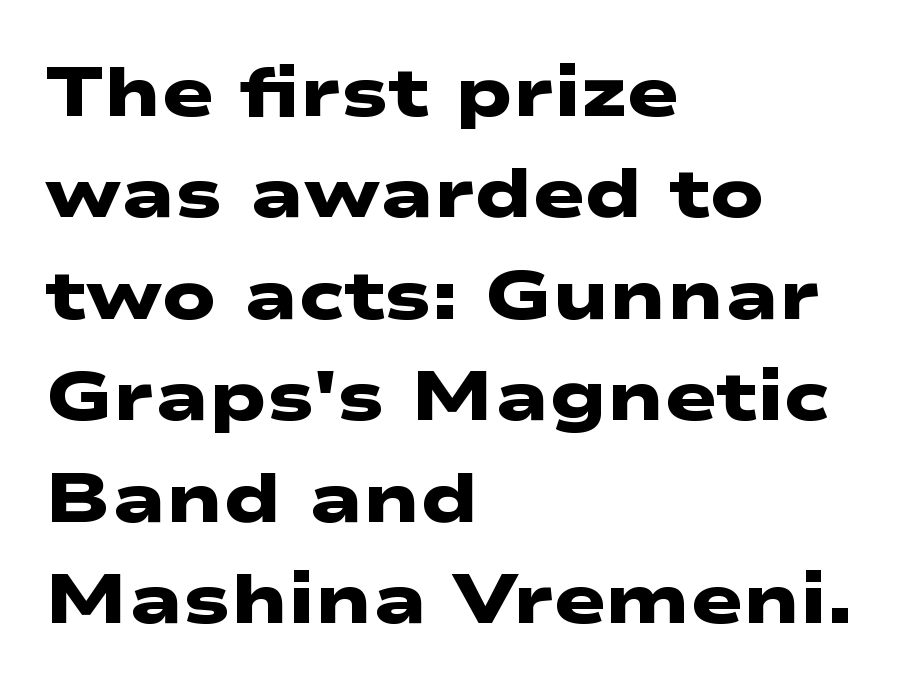
Rule under the text: the space is simply empty. Examine the stroke ends and you'll find no serifs. Line starts are locked; line ends wander. Varying glyph widths throughout — classic text-font behaviour. Rows of type keep a routine distance in the vertical direction.
